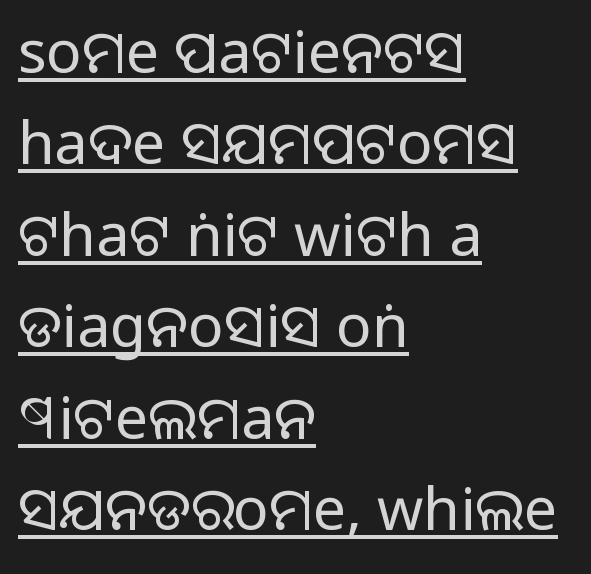
Q: Is the text bold? A: No.
Q: Is the text italic (slanted)? A: No, it is upright.
Q: Is the typeface a serif or a sans-serif typeface? A: Sans-serif.
Q: Is the text underlined? A: Yes.
Q: How is the paragraph aligned? A: Left-aligned.
Q: Is the spacing between letters normal or unusually wide? A: Normal.
Q: Is the spacing between lines tight, normal or loose? A: Normal.
Q: Width (condensed, normal, or wide)? A: Normal.
Q: Stroke contrast? A: Low.
Q: x-height? A: Large.
Q: Monospaced? A: No.
